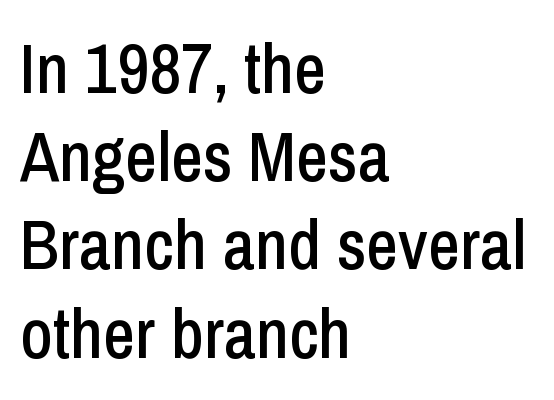
{"serif": "no", "italic": "no", "width": "condensed", "stroke_contrast": "low", "x_height": "medium", "monospaced": "no", "underline": "no", "align": "left", "line_spacing": "normal", "line_spacing_ratio": 1.26, "letter_spacing": "normal", "letter_spacing_em": 0.0, "glyph_px": 70}
